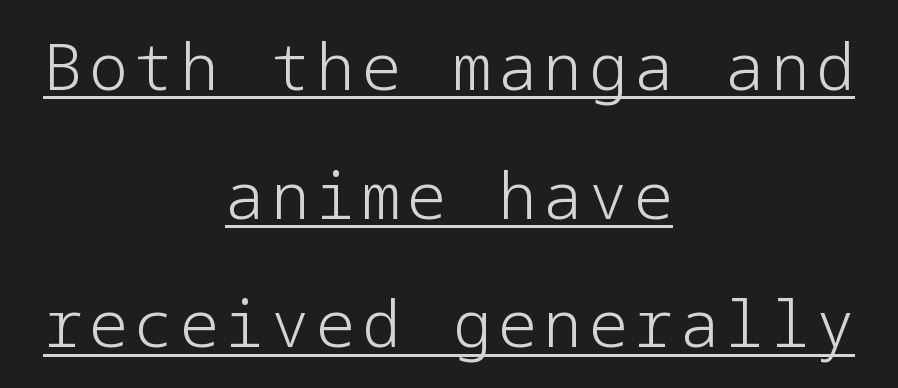
Is the stroke heavy? The answer is a plain regular-or-lighter. Quick note: underline on. Notice how the stems are strictly vertical — no italics here. The passage shown stacks its lines with a broad gap. Type style note: lacks serifs. Centered paragraph, ragged on both sides.
